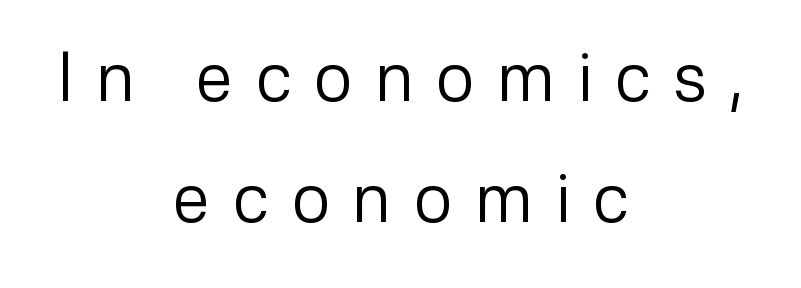
Is the block centered? Yes — each line is placed symmetrically about the middle. Do the characters align in a grid? No, the font is proportional. The tracking jumps out immediately: characters are airy and widely separated. Bare-footed words on every line.
